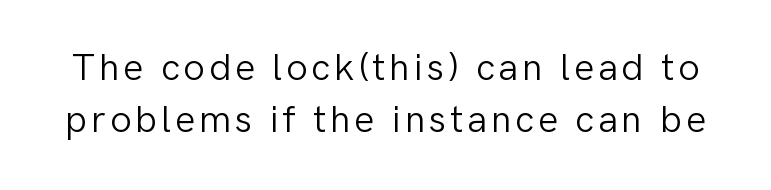
{"serif": "no", "italic": "no", "bold": "no", "weight": "light", "width": "normal", "stroke_contrast": "low", "x_height": "medium", "monospaced": "no", "underline": "no", "line_spacing": "normal", "line_spacing_ratio": 1.38, "glyph_px": 38}
